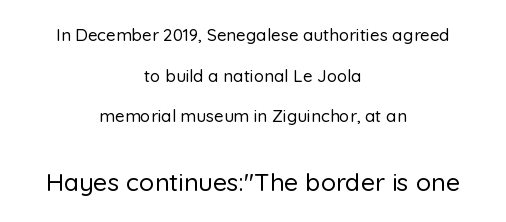
{"italic": "no", "underline": "no", "align": "center", "line_spacing": "loose", "line_spacing_ratio": 2.39, "letter_spacing": "normal", "letter_spacing_em": 0.0, "larger_block": "second", "size_ratio": 1.47, "glyph_px": 25}
